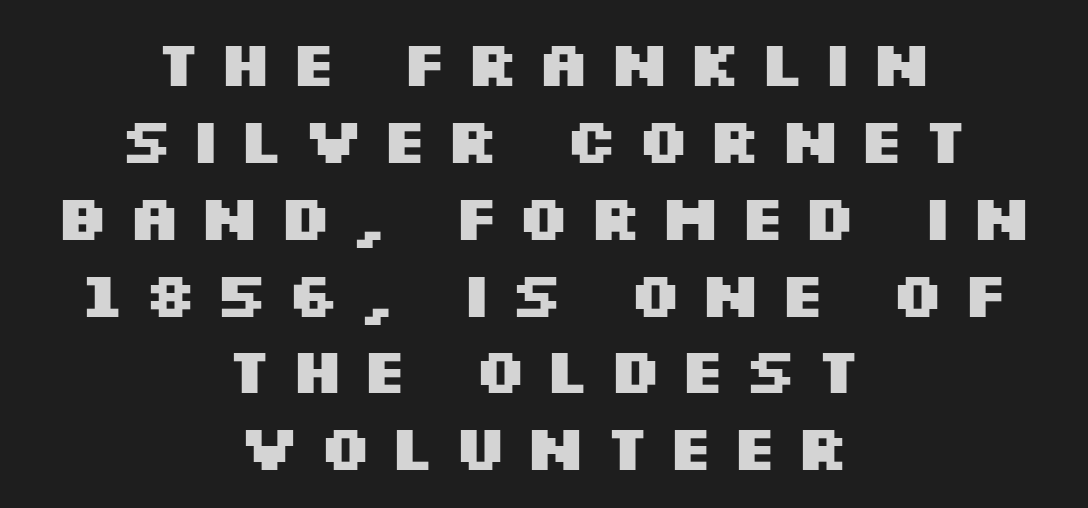
The type is letterspaced generously, with wide tracking. Posture: upright roman. Nope, no serifs anywhere on these letters. The passage shown is emphatically bold.
